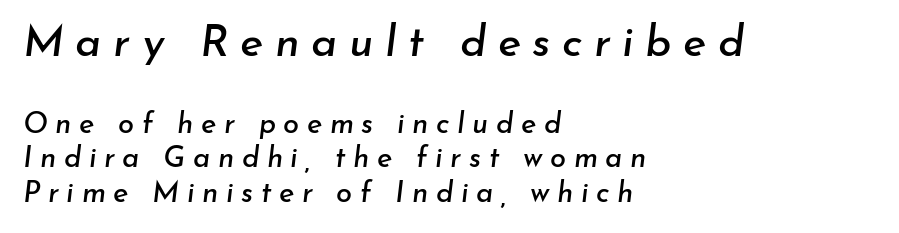
Q: Is the text italic (slanted)? A: Yes, it leans right by about 7 degrees.
Q: Is the text underlined? A: No.
Q: How is the paragraph aligned? A: Left-aligned.
Q: Is the spacing between letters normal or unusually wide? A: Unusually wide.
Q: Which block of text is set in a larger size, the first (top) or the second (bottom)? A: The first (top) one.
Q: Width (condensed, normal, or wide)? A: Normal.
Q: Stroke contrast? A: Low.
Q: x-height? A: Small.
Q: Monospaced? A: No.
